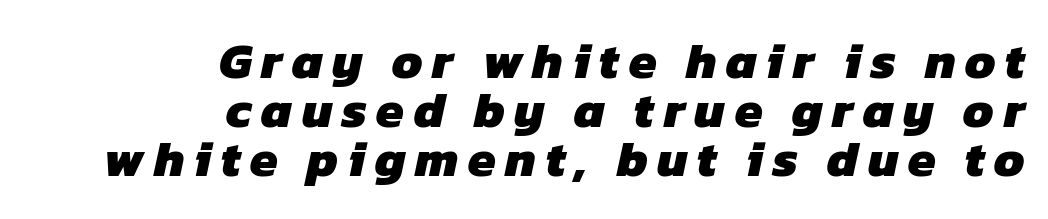
The image shows 50 px heavy sans-serif type; set right-aligned, tight line spacing (0.98x), not underlined; low stroke contrast and a medium x-height.
